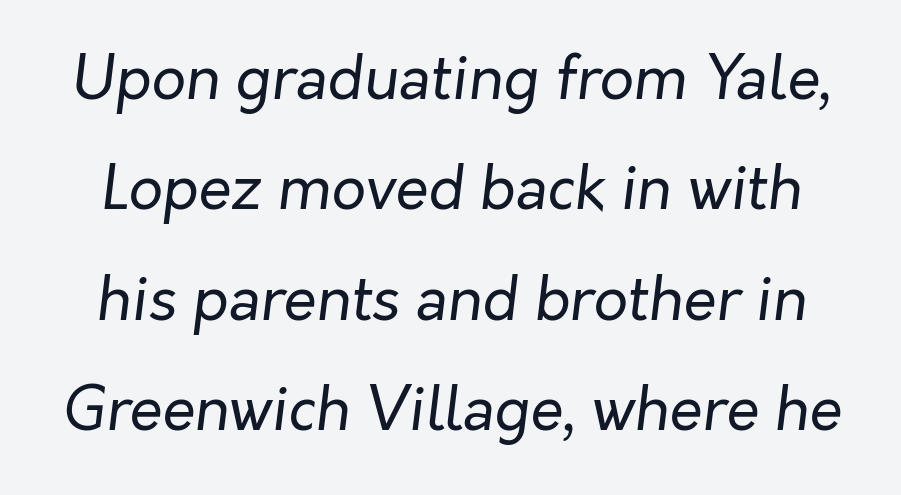
{"italic": "yes", "lean": "right", "slant_degrees": 7, "bold": "no", "weight": "regular", "width": "normal", "stroke_contrast": "low", "x_height": "medium", "monospaced": "no", "underline": "no", "line_spacing_ratio": 1.84, "letter_spacing": "normal", "letter_spacing_em": 0.0, "glyph_px": 60}
